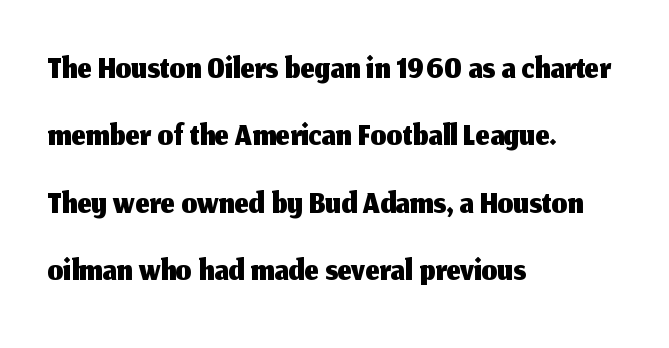
Q: Is the text italic (slanted)? A: No, it is upright.
Q: Is the typeface a serif or a sans-serif typeface? A: Sans-serif.
Q: Is the text underlined? A: No.
Q: How is the paragraph aligned? A: Left-aligned.
Q: Is the spacing between letters normal or unusually wide? A: Normal.
Q: Is the spacing between lines tight, normal or loose? A: Normal.
Q: Width (condensed, normal, or wide)? A: Normal.
Q: Stroke contrast? A: Medium.
Q: x-height? A: Medium.
Q: Monospaced? A: No.
